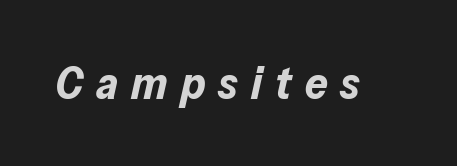
Q: Is the text bold? A: Yes.
Q: Is the text italic (slanted)? A: Yes, it leans right by about 13 degrees.
Q: Is the text underlined? A: No.
Q: Is the spacing between letters normal or unusually wide? A: Unusually wide.
Q: Width (condensed, normal, or wide)? A: Normal.
Q: Stroke contrast? A: Low.
Q: x-height? A: Medium.
Q: Monospaced? A: No.
